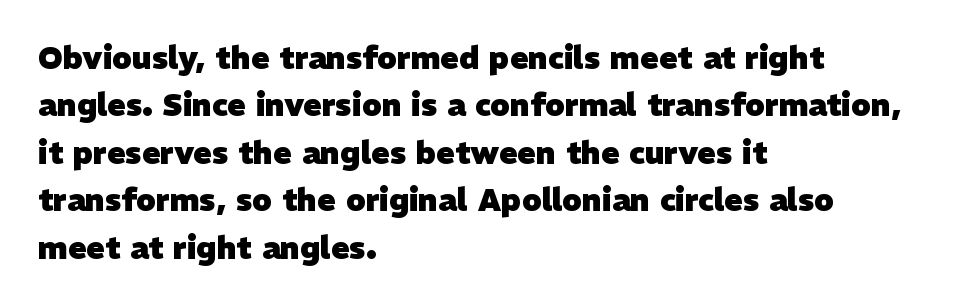
Q: Is the text bold? A: Yes.
Q: Is the typeface a serif or a sans-serif typeface? A: Sans-serif.
Q: Is the text underlined? A: No.
Q: How is the paragraph aligned? A: Left-aligned.
Q: Is the spacing between letters normal or unusually wide? A: Normal.
Q: Is the spacing between lines tight, normal or loose? A: Normal.
Q: Width (condensed, normal, or wide)? A: Normal.
Q: Stroke contrast? A: Low.
Q: x-height? A: Medium.
Q: Monospaced? A: No.
